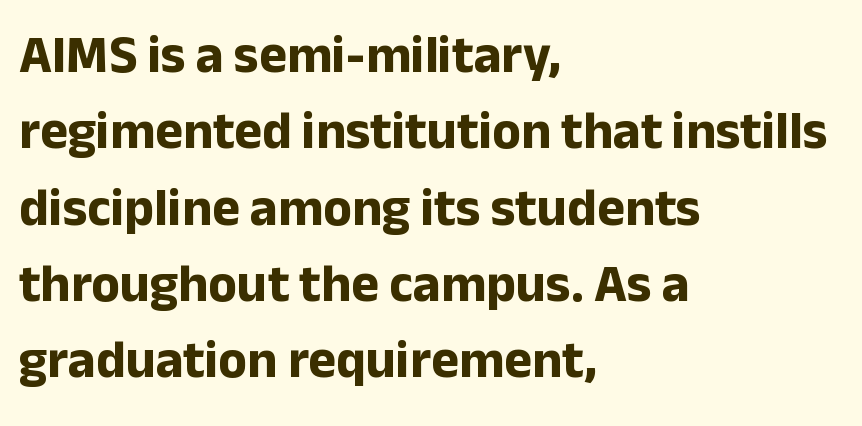
Q: Is the text bold? A: Yes.
Q: Is the text italic (slanted)? A: No, it is upright.
Q: Is the typeface a serif or a sans-serif typeface? A: Sans-serif.
Q: Is the text underlined? A: No.
Q: How is the paragraph aligned? A: Left-aligned.
Q: Is the spacing between letters normal or unusually wide? A: Normal.
Q: Is the spacing between lines tight, normal or loose? A: Normal.
Q: Width (condensed, normal, or wide)? A: Normal.
Q: Stroke contrast? A: Low.
Q: x-height? A: Medium.
Q: Monospaced? A: No.
